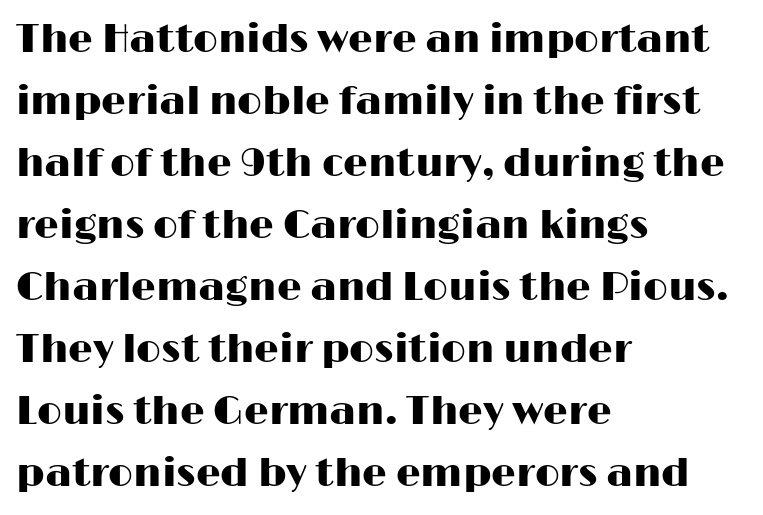
The image shows 39 px wide sans-serif type, upright; set left-aligned, normal line spacing (1.59x), normal letter spacing, not underlined; high stroke contrast and a medium x-height.
